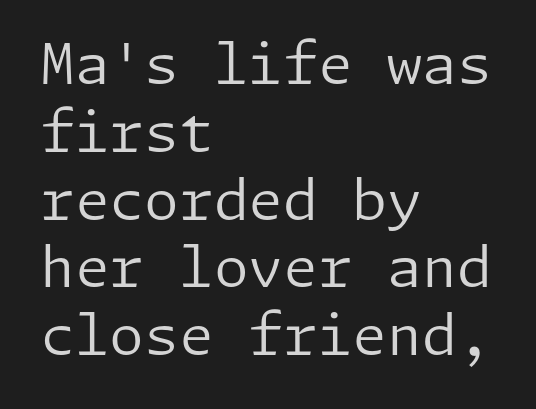
The image shows 56 px regular-weight sans-serif type, upright; set left-aligned, line spacing 1.21x, normal letter spacing, not underlined; low stroke contrast and a medium x-height.
